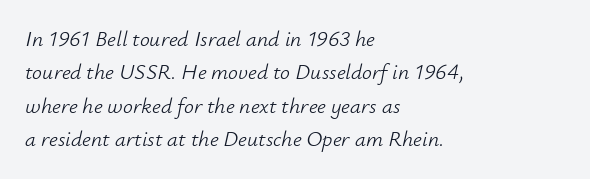
Q: Is the text bold? A: No.
Q: Is the text italic (slanted)? A: Yes, it leans right by about 12 degrees.
Q: Is the text underlined? A: No.
Q: How is the paragraph aligned? A: Left-aligned.
Q: Is the spacing between letters normal or unusually wide? A: Normal.
Q: Is the spacing between lines tight, normal or loose? A: Normal.
